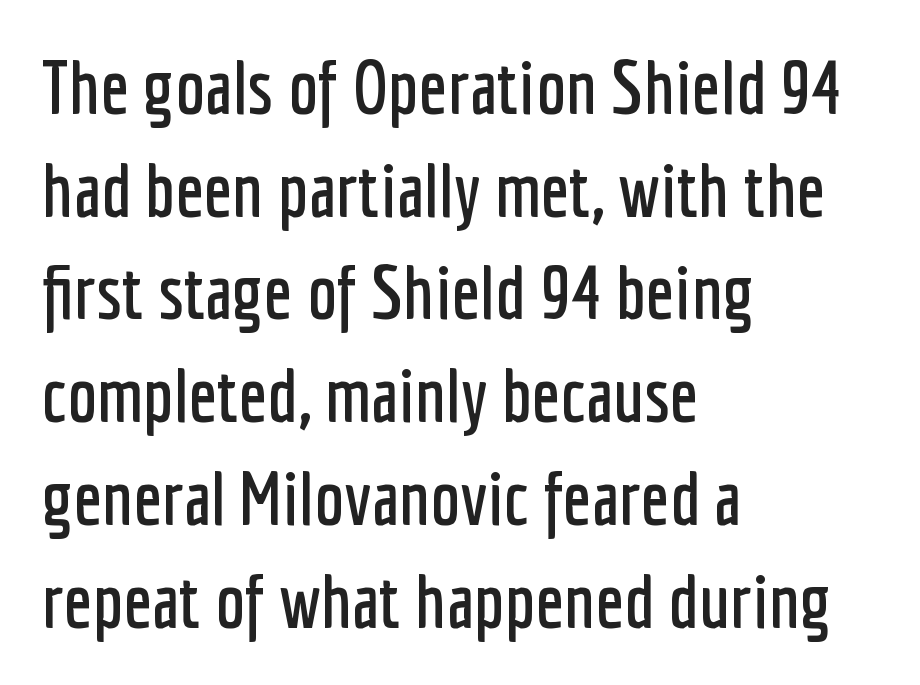
{"serif": "no", "italic": "no", "width": "condensed", "stroke_contrast": "low", "x_height": "medium", "monospaced": "no", "underline": "no", "align": "left", "line_spacing": "normal", "line_spacing_ratio": 1.37, "letter_spacing": "normal", "letter_spacing_em": 0.0, "glyph_px": 75}
